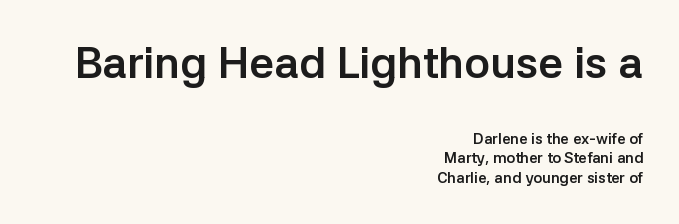
{"serif": "no", "italic": "no", "bold": "yes", "weight": "semibold", "width": "normal", "stroke_contrast": "low", "x_height": "medium", "monospaced": "no", "underline": "no", "align": "right", "line_spacing": "normal", "line_spacing_ratio": 1.31, "letter_spacing": "normal", "letter_spacing_em": 0.0, "larger_block": "first", "size_ratio": 2.93, "glyph_px": 44}
